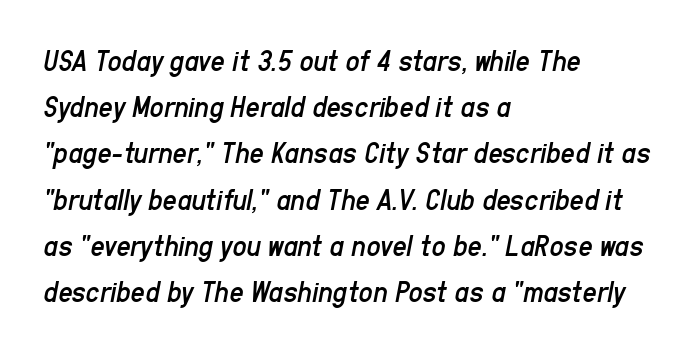
The image shows 31 px regular-weight, condensed type, italic (leaning right); set left-aligned, normal line spacing (1.49x), normal letter spacing, not underlined; low stroke contrast and a medium x-height.
